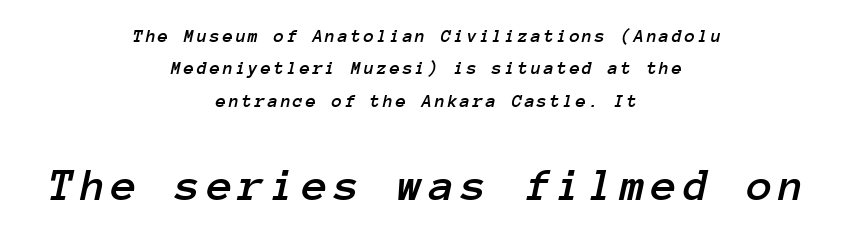
{"italic": "yes", "lean": "right", "slant_degrees": 12, "width": "normal", "stroke_contrast": "low", "x_height": "medium", "monospaced": "yes", "underline": "no", "align": "center", "line_spacing_ratio": 1.71, "larger_block": "second", "size_ratio": 2.47, "glyph_px": 47}
